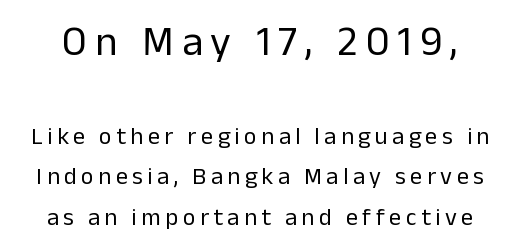
Horizontal bands of white between lines are of average thickness. Unbolded letterforms with no extra heft. Each letter keeps its own natural width here, so spacing adapts to shape. The emphasis by scale lands on block number one, above.
